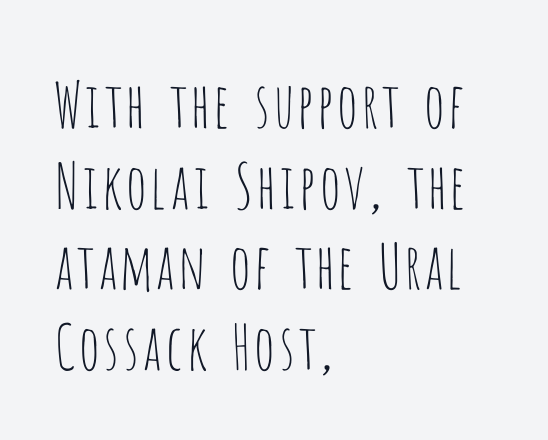
The image shows 62 px thin, condensed sans-serif type, upright; set left-aligned, normal line spacing (1.3x), normal letter spacing, not underlined; low stroke contrast and a large x-height.
